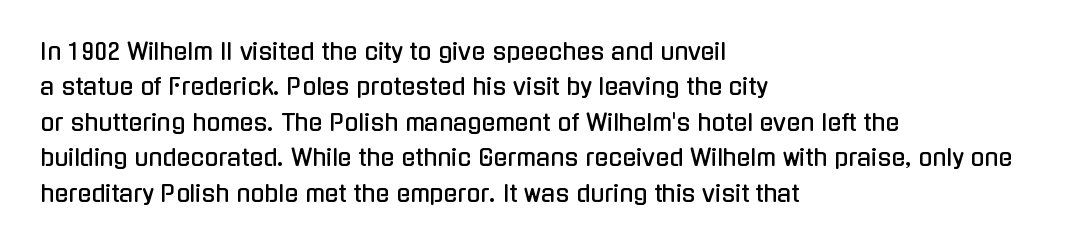
Nope, not italic — everything's standing straight. Words appear dense and cohesive because spacing is normal. The baseline area is clear. These lines sit exactly where default settings would place them. The compositor pushed each line to the left boundary.
